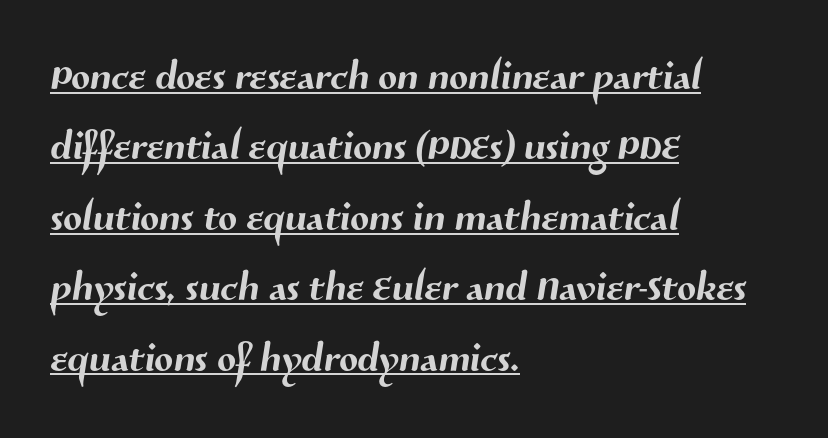
Regular leading. Words appear dense and cohesive because spacing is normal. Varying glyph widths throughout — classic text-font behaviour. This rendering features underlined lettering. No feet cap the strokes, marking this as sans-serif type.
